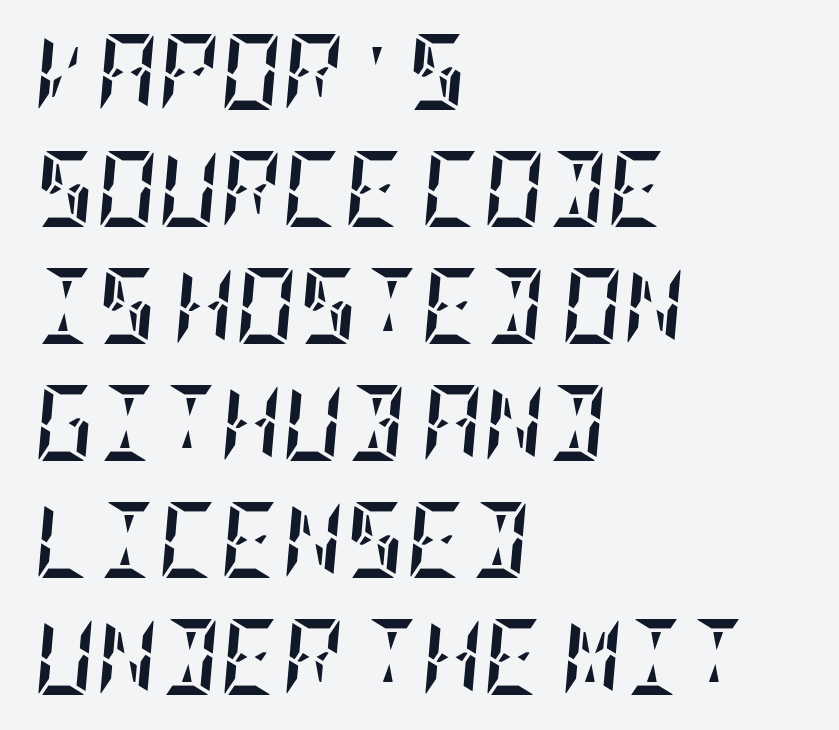
Horizontal bands of white between lines are of average thickness. These lines are set flush left with a ragged right edge. The passage shown leans; its letterforms are oblique. Does the weight exceed regular? Yes, all the way to bold. Nobody drew a line under any word here.
